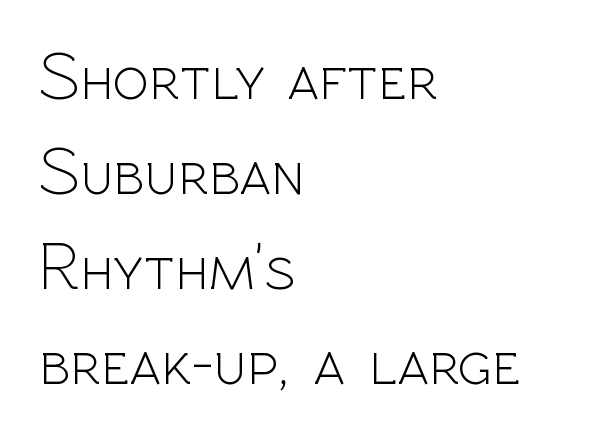
Is the type heavy? It reads as light-to-regular instead. This is the regular roman posture of the typeface. Just letters on the line, the space beneath them empty. Here the designer chose a conventional face with non-uniform glyph widths.
